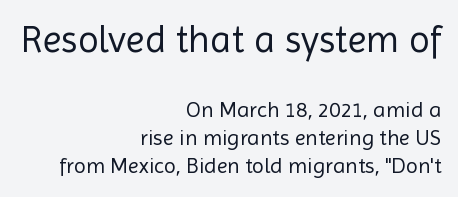
Q: Is the text bold? A: No.
Q: Is the text italic (slanted)? A: No, it is upright.
Q: Is the typeface a serif or a sans-serif typeface? A: Sans-serif.
Q: Is the text underlined? A: No.
Q: How is the paragraph aligned? A: Right-aligned.
Q: Is the spacing between letters normal or unusually wide? A: Normal.
Q: Is the spacing between lines tight, normal or loose? A: Normal.
Q: Which block of text is set in a larger size, the first (top) or the second (bottom)? A: The first (top) one.
Q: Width (condensed, normal, or wide)? A: Normal.
Q: x-height? A: Medium.
Q: Monospaced? A: No.
